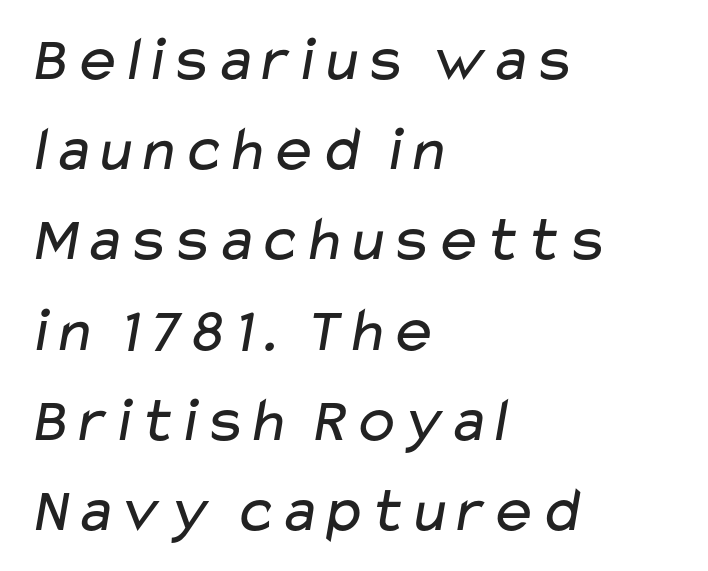
The image shows 64 px regular-weight, wide sans-serif type; set left-aligned, normal line spacing (1.41x), normal letter spacing, not underlined; low stroke contrast and a medium x-height.
